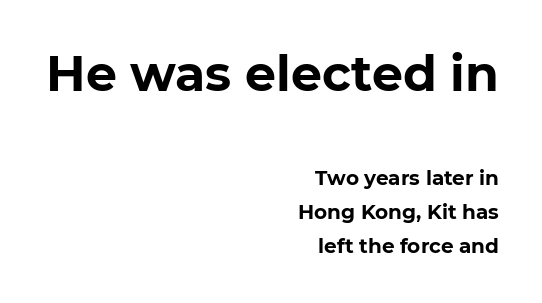
The image shows 49 px bold sans-serif type, upright; set right-aligned, normal line spacing (1.7x), normal letter spacing, not underlined; the first (top) block is 2.45x larger; low stroke contrast and a medium x-height.
